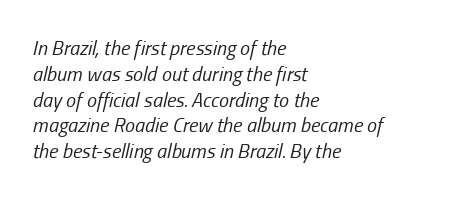
The image shows 20 px text type, italic (leaning right); set left-aligned, normal line spacing (1.29x), normal letter spacing, not underlined.
